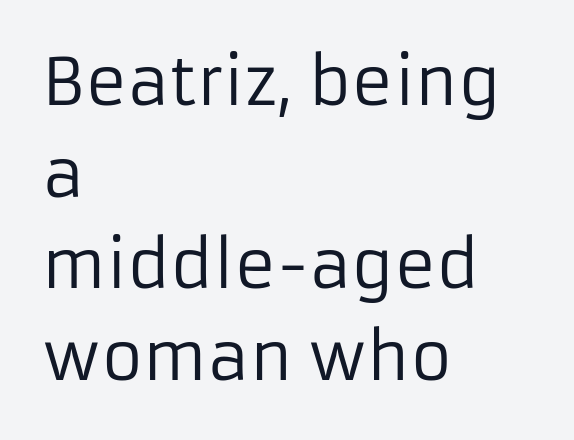
{"serif": "no", "italic": "no", "bold": "no", "weight": "regular", "width": "normal", "stroke_contrast": "low", "x_height": "medium", "monospaced": "no", "underline": "no", "align": "left", "line_spacing": "normal", "line_spacing_ratio": 1.43, "letter_spacing": "normal", "letter_spacing_em": 0.0, "glyph_px": 64}
